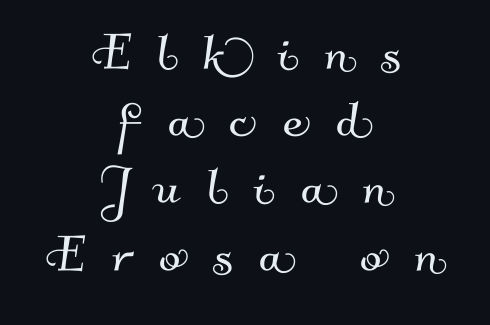
{"serif": "no", "width": "normal", "stroke_contrast": "medium", "x_height": "small", "monospaced": "no", "underline": "no", "align": "center", "line_spacing": "tight", "line_spacing_ratio": 1.05, "letter_spacing": "wide", "letter_spacing_em": 0.41, "glyph_px": 64}
